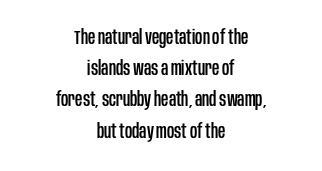
{"italic": "no", "underline": "no", "align": "center", "line_spacing": "normal", "line_spacing_ratio": 1.56, "letter_spacing": "normal", "letter_spacing_em": 0.0, "glyph_px": 20}
